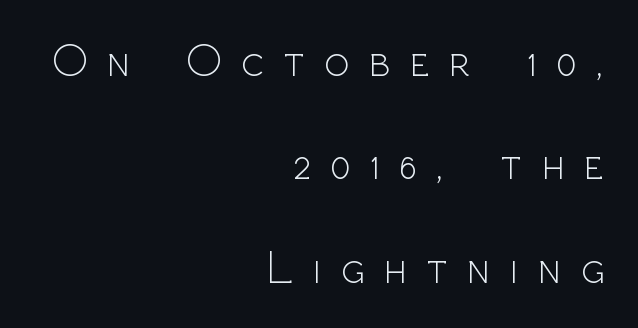
The image shows 46 px light sans-serif type, upright; set right-aligned, loose line spacing (2.25x), unusually wide letter spacing (+0.43 em), not underlined; a medium x-height.
